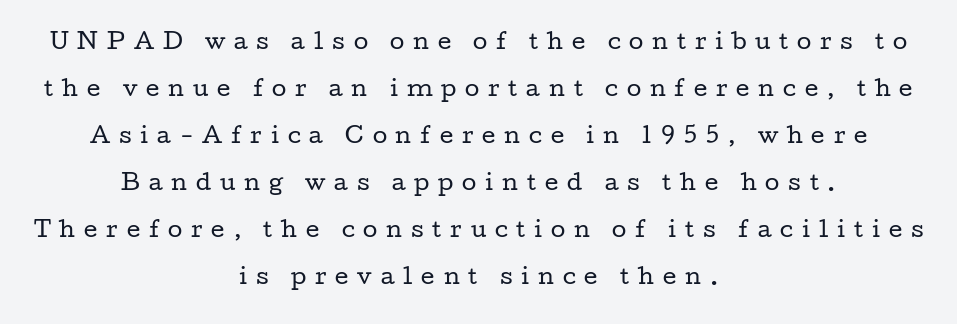
{"italic": "no", "bold": "no", "underline": "no", "align": "center", "line_spacing": "loose", "line_spacing_ratio": 2.24, "letter_spacing": "wide", "letter_spacing_em": 0.42, "glyph_px": 21}
